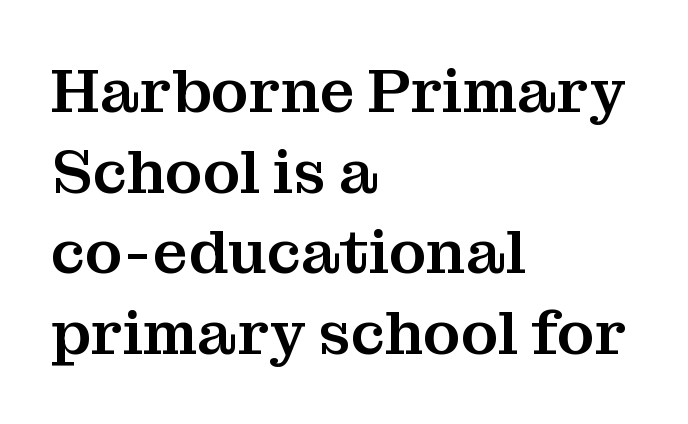
{"serif": "yes", "italic": "no", "width": "normal", "stroke_contrast": "medium", "x_height": "medium", "monospaced": "no", "underline": "no", "align": "left", "line_spacing": "normal", "line_spacing_ratio": 1.3, "letter_spacing": "normal", "letter_spacing_em": 0.0, "glyph_px": 62}
